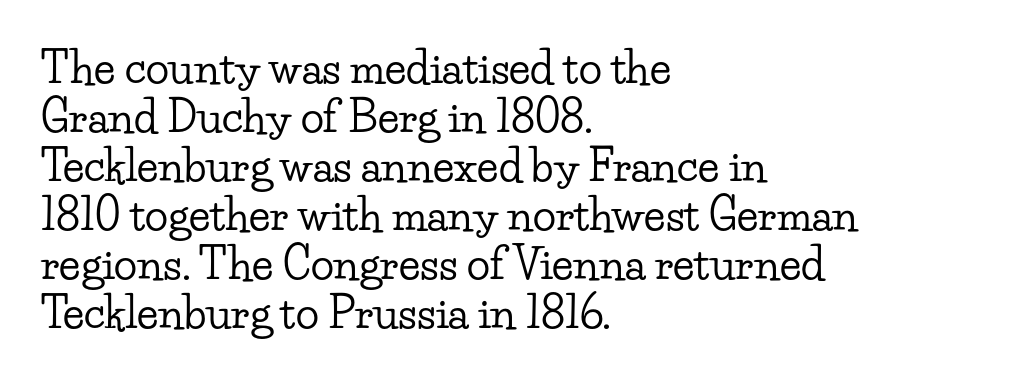
Q: Is the text italic (slanted)? A: No, it is upright.
Q: Is the typeface a serif or a sans-serif typeface? A: Serif.
Q: Is the text underlined? A: No.
Q: How is the paragraph aligned? A: Left-aligned.
Q: Is the spacing between letters normal or unusually wide? A: Normal.
Q: Is the spacing between lines tight, normal or loose? A: Tight.
Q: Width (condensed, normal, or wide)? A: Wide.
Q: Stroke contrast? A: Low.
Q: x-height? A: Small.
Q: Monospaced? A: No.
